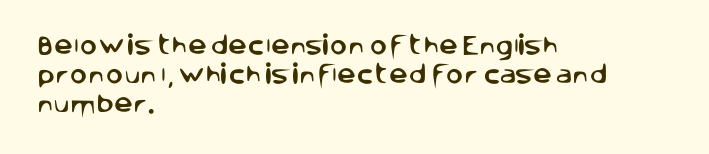
Q: Is the text italic (slanted)? A: No, it is upright.
Q: Is the text underlined? A: No.
Q: How is the paragraph aligned? A: Left-aligned.
Q: Is the spacing between letters normal or unusually wide? A: Normal.
Q: Is the spacing between lines tight, normal or loose? A: Normal.
